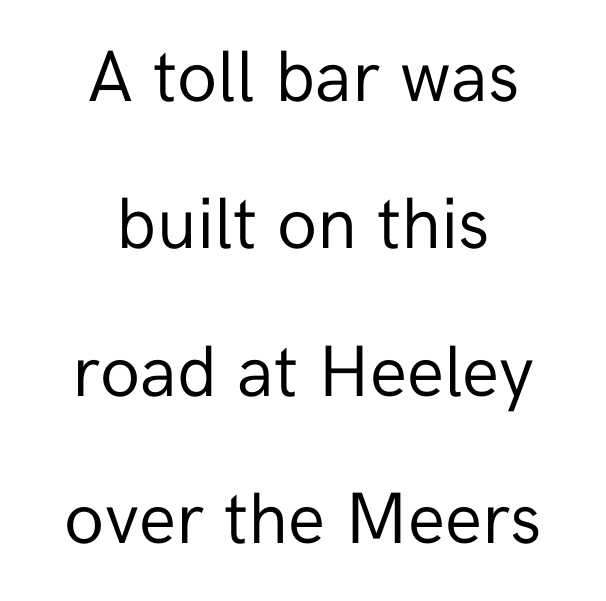
The image shows 73 px regular-weight sans-serif type, upright; set centered, loose line spacing (2.02x), normal letter spacing, not underlined; low stroke contrast and a medium x-height.
